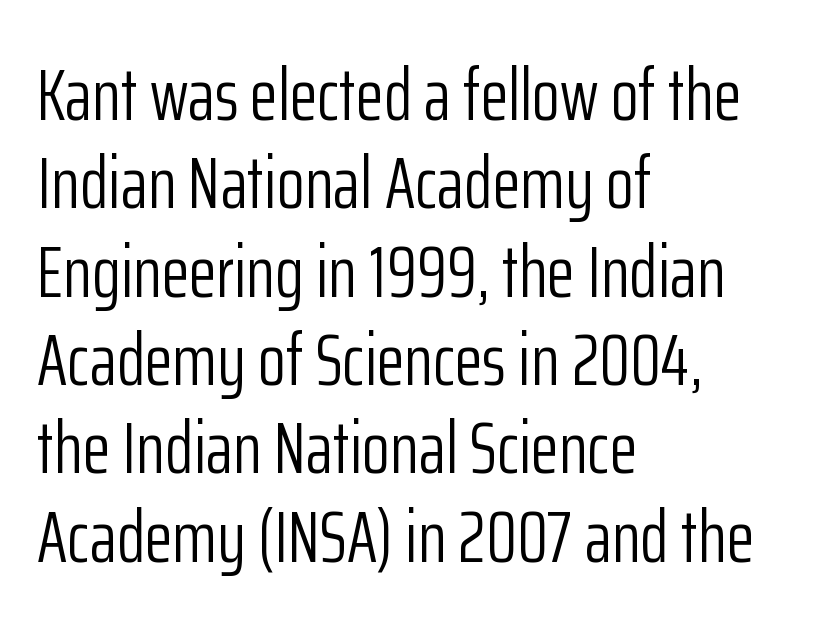
{"serif": "no", "italic": "no", "bold": "no", "weight": "light", "width": "condensed", "stroke_contrast": "low", "x_height": "medium", "monospaced": "no", "underline": "no", "align": "left", "line_spacing_ratio": 1.21, "letter_spacing": "normal", "letter_spacing_em": 0.0, "glyph_px": 73}
